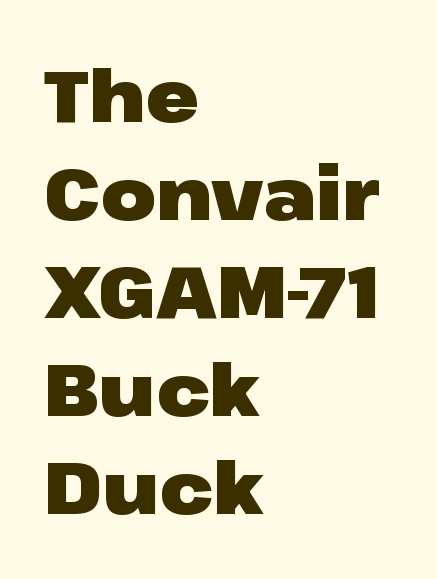
Notice how the passage keeps a crisp vertical edge on the left only. Regarding serifs, this sample does without them. Honestly, the letter spacing is just normal — you wouldn't notice it. Leading matches the norm, producing a regular column. Posture: straight, roman, zero tilt.
